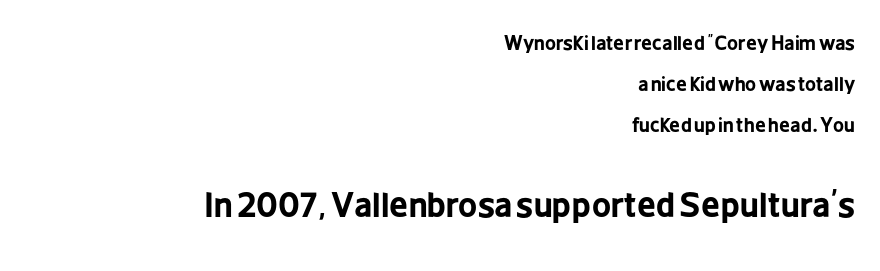
The image shows 33 px bold, condensed sans-serif type, upright; set right-aligned, loose line spacing (2.15x), normal letter spacing, not underlined; the second (bottom) block is 1.74x larger; low stroke contrast and a medium x-height.
